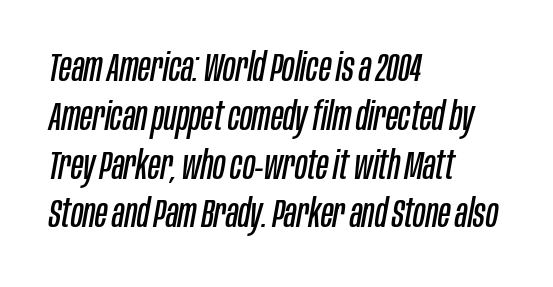
{"italic": "yes", "lean": "right", "slant_degrees": 10, "bold": "no", "weight": "regular", "width": "condensed", "stroke_contrast": "low", "x_height": "large", "monospaced": "no", "underline": "no", "align": "left", "line_spacing_ratio": 1.22, "letter_spacing": "normal", "letter_spacing_em": 0.0, "glyph_px": 40}
